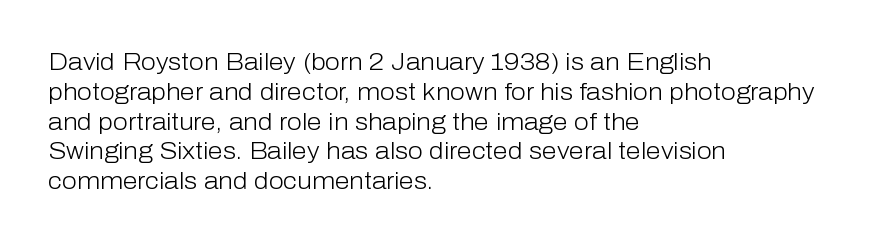
{"italic": "no", "bold": "no", "underline": "no", "align": "left", "line_spacing_ratio": 1.24, "letter_spacing": "normal", "letter_spacing_em": 0.0, "glyph_px": 24}
